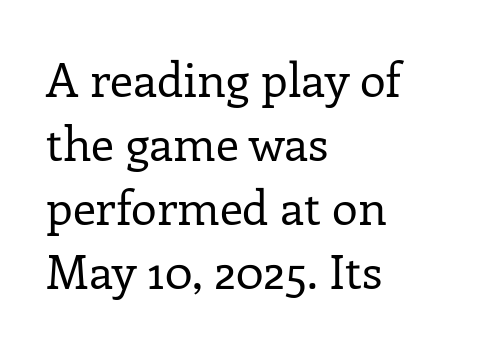
You could not count columns in this text — the font is proportionally spaced. The specimen reads as upright at a glance. Each new line begins a customary step beneath the previous one. The characters are drawn with everyday or finer stroke widths. To sum up the face: it has serifs.
